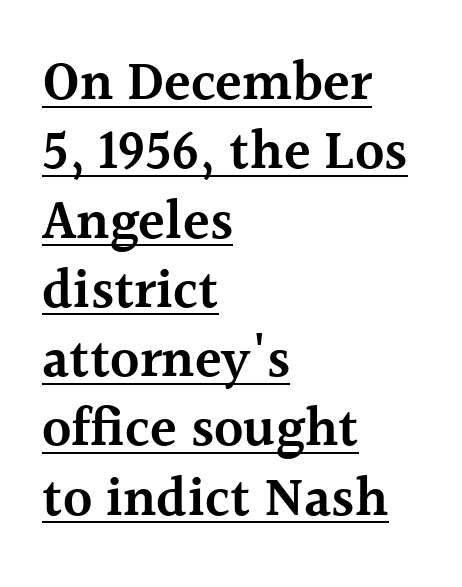
The characters display serif detailing at their extremities. Does a line run under the words? Yes, clearly. The typesetting leans somewhat heavy: a semibold. Successive baselines arrive at the customary interval. Here the designer chose a conventional face with non-uniform glyph widths.
